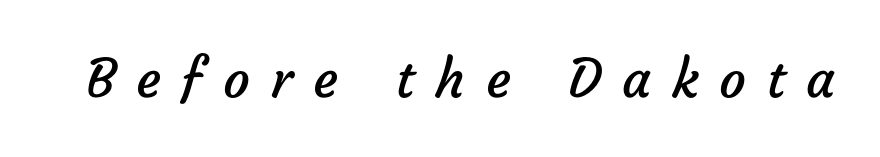
Q: Is the text bold? A: No.
Q: Is the typeface a serif or a sans-serif typeface? A: Sans-serif.
Q: Is the text underlined? A: No.
Q: Is the spacing between letters normal or unusually wide? A: Unusually wide.
Q: Width (condensed, normal, or wide)? A: Normal.
Q: Stroke contrast? A: Low.
Q: x-height? A: Medium.
Q: Monospaced? A: No.
